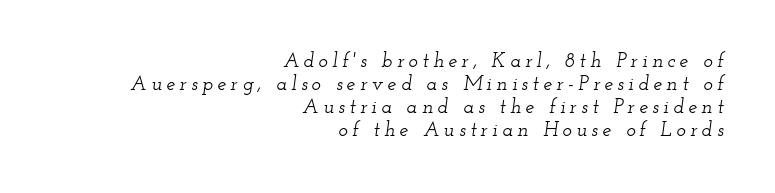
The image shows 20 px text type, italic (leaning right); set right-aligned, tight line spacing (1.15x), unusually wide letter spacing (+0.22 em), not underlined.
